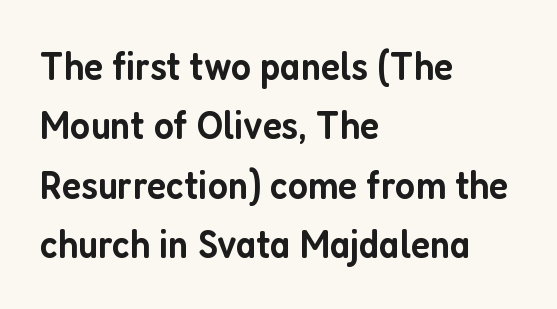
The image shows 41 px semibold, condensed sans-serif type, upright; set left-aligned, normal line spacing (1.45x), normal letter spacing, not underlined; low stroke contrast and a medium x-height.
